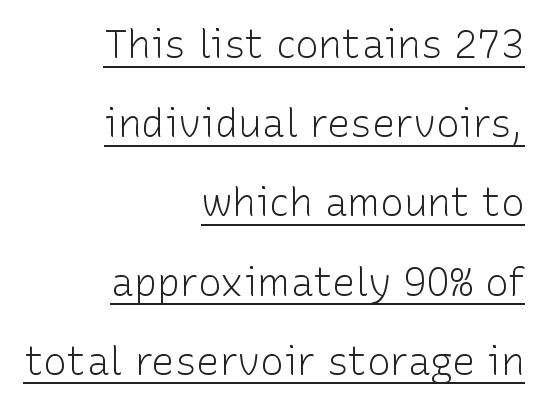
The image shows 39 px light sans-serif type, upright; set right-aligned, loose line spacing (2.03x), normal letter spacing, underlined; low stroke contrast and a medium x-height.
